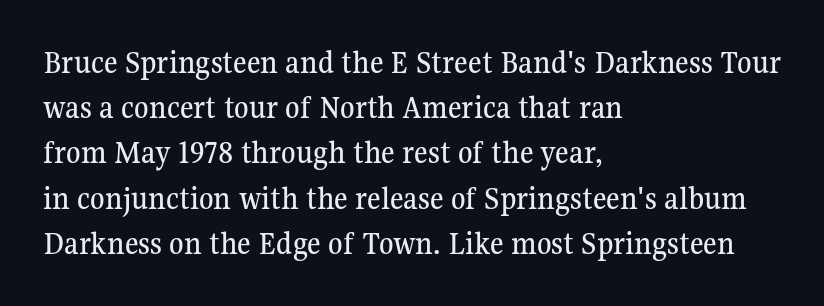
The image shows 33 px serif type, upright; set left-aligned, normal line spacing (1.37x), normal letter spacing, not underlined; medium stroke contrast and a medium x-height.
